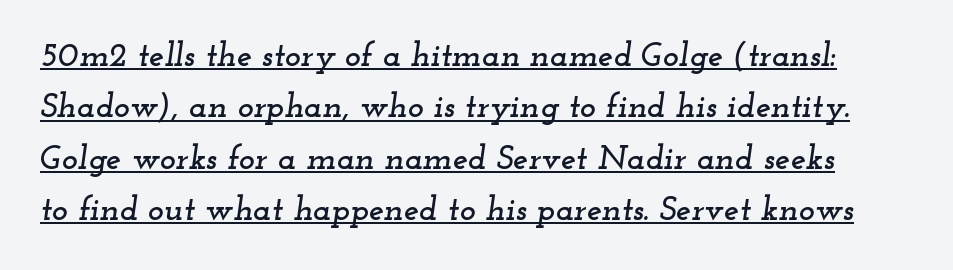
Q: Is the text italic (slanted)? A: Yes, it leans right by about 12 degrees.
Q: Is the typeface a serif or a sans-serif typeface? A: Serif.
Q: Is the text underlined? A: Yes.
Q: Is the spacing between letters normal or unusually wide? A: Normal.
Q: Is the spacing between lines tight, normal or loose? A: Normal.
Q: Width (condensed, normal, or wide)? A: Wide.
Q: Stroke contrast? A: Low.
Q: x-height? A: Small.
Q: Monospaced? A: No.
